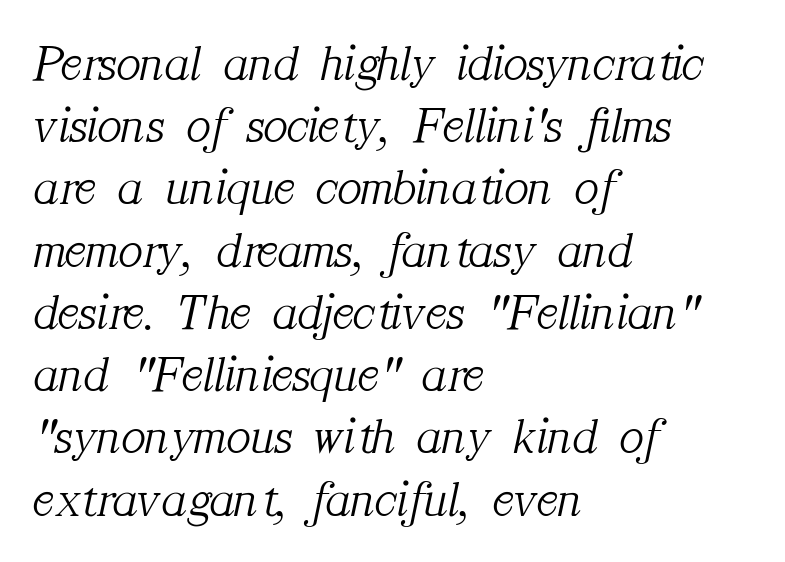
{"serif": "yes", "italic": "yes", "lean": "right", "slant_degrees": 12, "bold": "no", "weight": "light", "width": "normal", "stroke_contrast": "medium", "x_height": "medium", "monospaced": "no", "underline": "no", "align": "left", "line_spacing_ratio": 1.22, "letter_spacing": "normal", "letter_spacing_em": 0.0, "glyph_px": 51}
